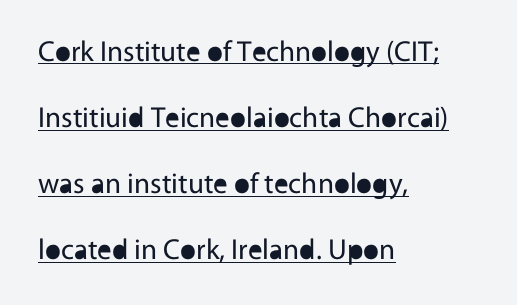
Heaviness? Minimal to ordinary, like unemphasized prose. The face used here appears with an underline applied. Do the characters align in a grid? No, the font is proportional. If you drew a line through each stem, it would be perfectly vertical.
